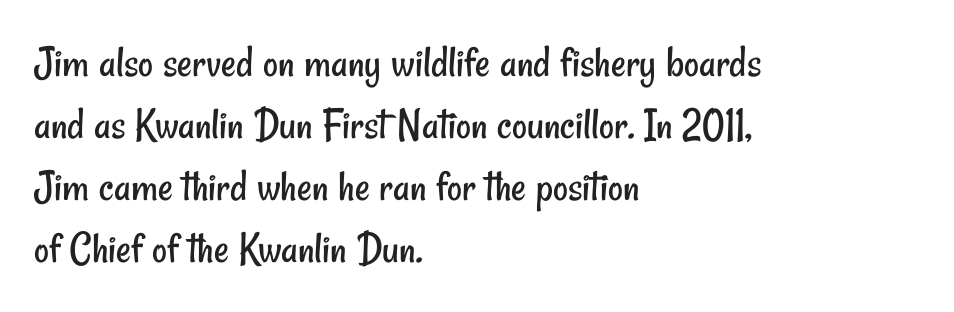
{"serif": "no", "bold": "no", "weight": "regular", "width": "condensed", "stroke_contrast": "low", "x_height": "small", "monospaced": "no", "underline": "no", "align": "left", "line_spacing": "normal", "line_spacing_ratio": 1.35, "letter_spacing": "normal", "letter_spacing_em": 0.0, "glyph_px": 46}
